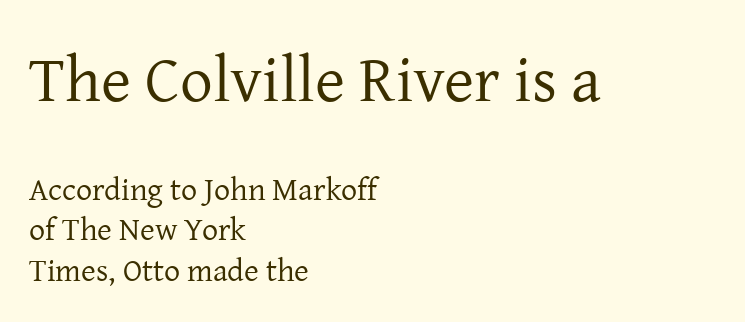
The image shows 65 px regular-weight serif type, upright; set left-aligned, normal line spacing (1.27x), normal letter spacing, not underlined; the first (top) block is 2.03x larger; low stroke contrast and a medium x-height.
